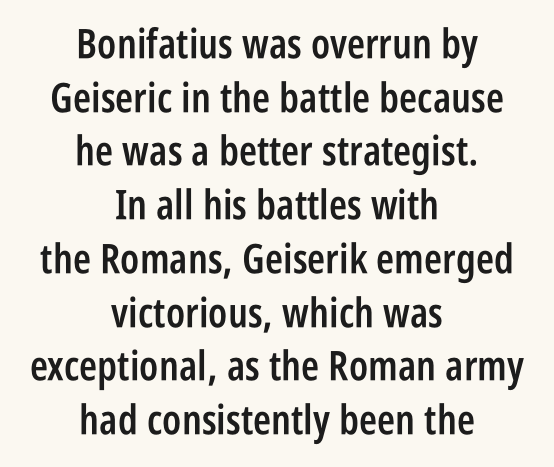
The designer left line spacing at the default. This sample uses an upright cut, with every glyph sitting square on the baseline. Serifs: no, the terminals of the letterforms are clean. This sample has the flowing, uneven cadence of proportional lettering. As a designer I'd log this as weight 600, semibold. The line texture is even and compact thanks to regular tracking.
